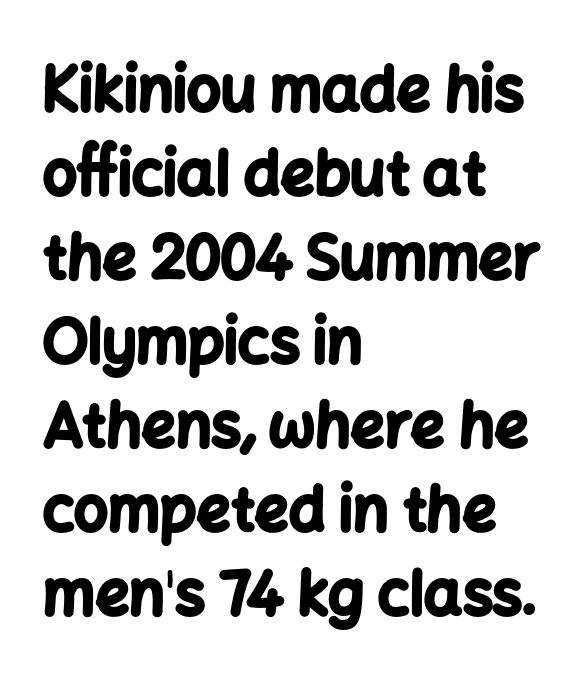
Q: Is the text bold? A: Yes.
Q: Is the text italic (slanted)? A: No, it is upright.
Q: Is the typeface a serif or a sans-serif typeface? A: Sans-serif.
Q: Is the text underlined? A: No.
Q: How is the paragraph aligned? A: Left-aligned.
Q: Is the spacing between letters normal or unusually wide? A: Normal.
Q: Is the spacing between lines tight, normal or loose? A: Normal.
Q: Width (condensed, normal, or wide)? A: Normal.
Q: Stroke contrast? A: Low.
Q: x-height? A: Medium.
Q: Monospaced? A: No.
